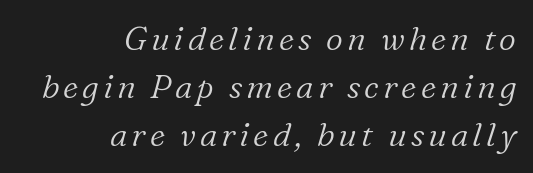
The letters look calm and open, with moderate or lighter stems. Underlining? Definitely not there. The setting favours the right margin, as signatures and pull-quotes sometimes do. Varying glyph widths throughout — classic text-font behaviour. Normally led — the rows are evenly, conventionally spaced. Check where the strokes stop: tiny serifs finish them off.
